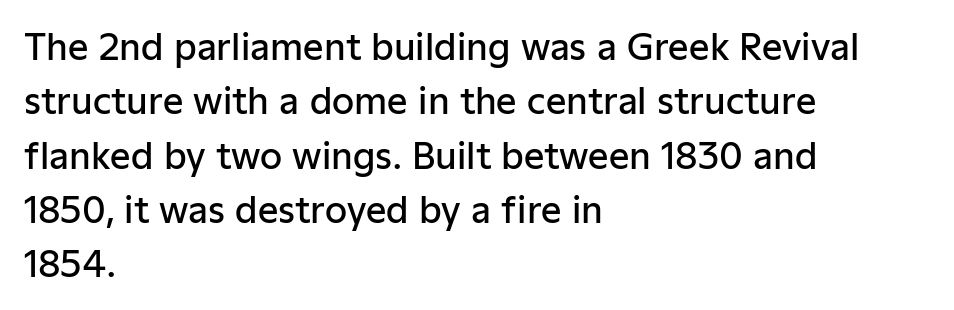
A bare baseline throughout the passage. These words are printed semibold, heavier than regular yet not bold. Is the block centered? No — it sits flush against the left margin. Leading matches the norm, producing a regular column. The tracking reads as untouched default to a designer's eye.
